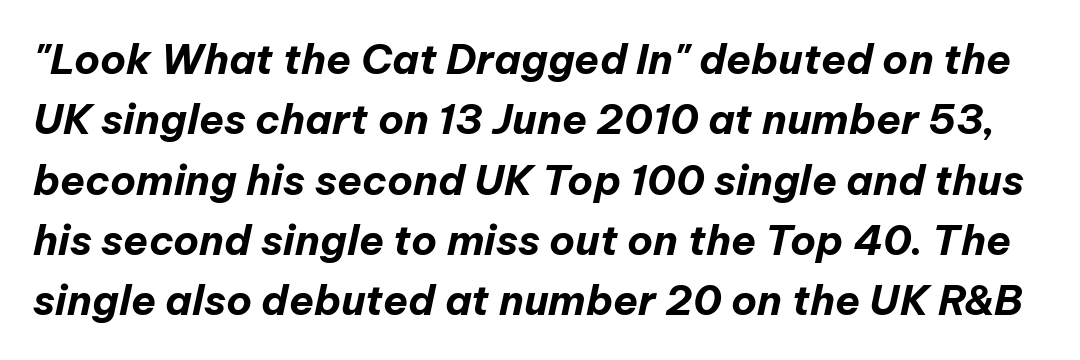
The image shows 41 px bold type, italic (leaning right); set normal line spacing (1.47x), normal letter spacing, not underlined; low stroke contrast and a medium x-height.
